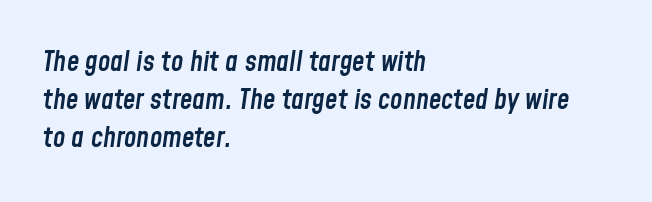
Q: Is the text bold? A: Semi-bold.
Q: Is the text italic (slanted)? A: Yes, it leans right by about 8 degrees.
Q: Is the text underlined? A: No.
Q: How is the paragraph aligned? A: Left-aligned.
Q: Is the spacing between letters normal or unusually wide? A: Normal.
Q: Is the spacing between lines tight, normal or loose? A: Normal.
Q: Width (condensed, normal, or wide)? A: Condensed.
Q: Stroke contrast? A: Low.
Q: x-height? A: Medium.
Q: Monospaced? A: No.
